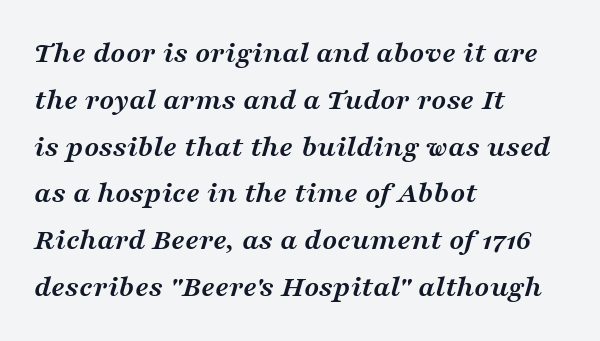
The image shows 31 px semibold, wide serif type, italic (leaning right); set left-aligned, normal line spacing (1.51x), normal letter spacing, not underlined; medium stroke contrast and a medium x-height.
